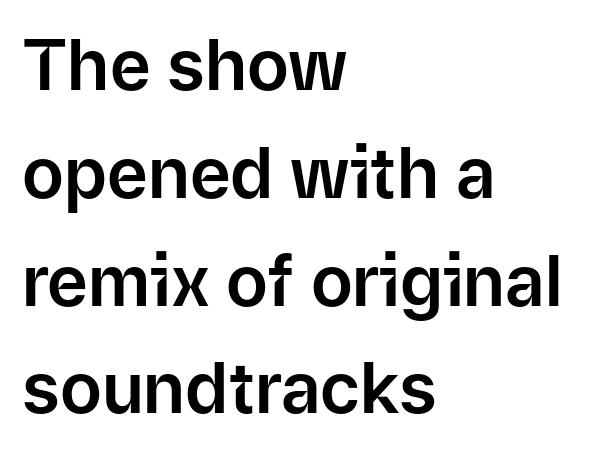
Q: Is the text italic (slanted)? A: No, it is upright.
Q: Is the typeface a serif or a sans-serif typeface? A: Sans-serif.
Q: Is the text underlined? A: No.
Q: How is the paragraph aligned? A: Left-aligned.
Q: Is the spacing between letters normal or unusually wide? A: Normal.
Q: Is the spacing between lines tight, normal or loose? A: Normal.
Q: Width (condensed, normal, or wide)? A: Normal.
Q: Stroke contrast? A: Low.
Q: x-height? A: Medium.
Q: Monospaced? A: No.
